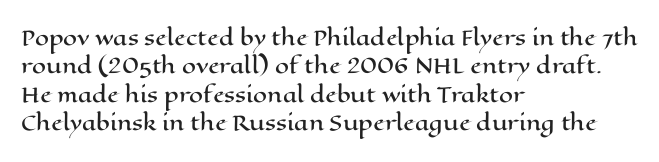
{"italic": "no", "underline": "no", "align": "left", "line_spacing": "normal", "line_spacing_ratio": 1.42, "letter_spacing": "normal", "letter_spacing_em": 0.0, "glyph_px": 20}
